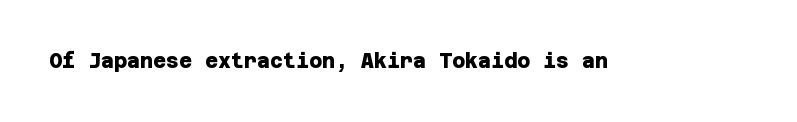
{"bold": "yes", "underline": "no", "letter_spacing": "normal", "letter_spacing_em": 0.0, "glyph_px": 20}
